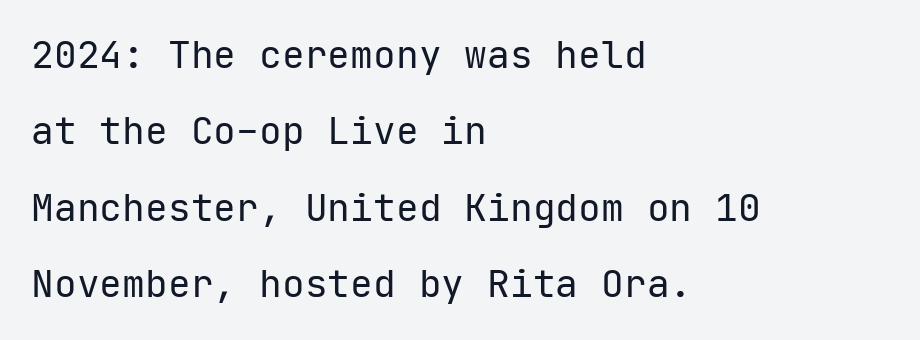
Spacing between characters is what you'd get straight out of the box. This rendering uses left alignment, leaving the right contour irregular. The letters stand straight up with perfectly vertical stems. If you measured baseline to baseline, you'd find a long distance. No chunkiness to these letters — they're not bold.
